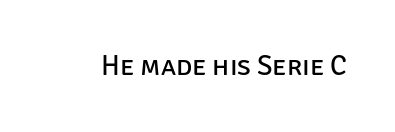
{"serif": "no", "italic": "no", "bold": "no", "weight": "regular", "width": "normal", "stroke_contrast": "low", "x_height": "large", "monospaced": "no", "underline": "no", "letter_spacing": "normal", "letter_spacing_em": 0.0, "glyph_px": 28}
